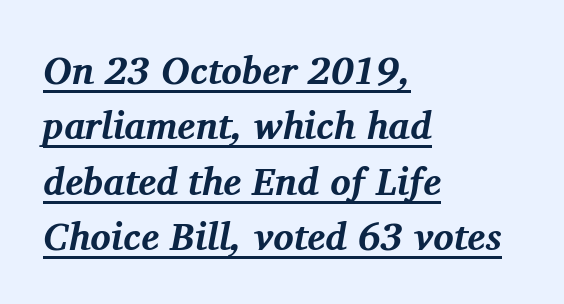
Weight: bold. Casual observation: everything's shoved over to the left. The specimen includes a rule beneath the text block's lines. Posture: slanted. The letters advance in unequal steps, a hallmark of proportional type. The designer went with a serif here, giving each stem small feet.
